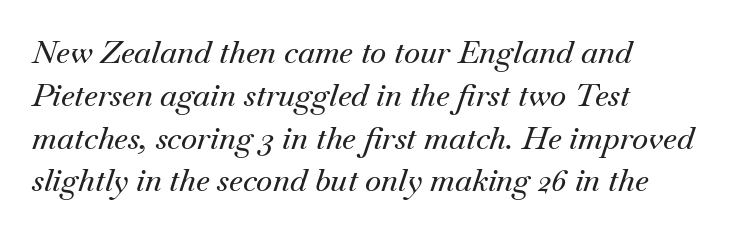
{"serif": "yes", "italic": "yes", "lean": "right", "slant_degrees": 18, "width": "normal", "stroke_contrast": "medium", "x_height": "small", "monospaced": "no", "underline": "no", "align": "left", "line_spacing": "normal", "line_spacing_ratio": 1.38, "letter_spacing": "normal", "letter_spacing_em": 0.0, "glyph_px": 31}
